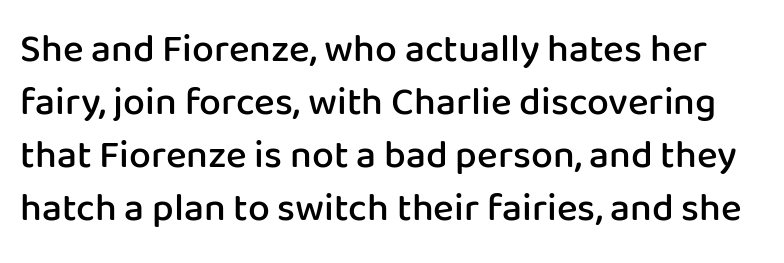
The image shows 39 px semibold sans-serif type, upright; set normal line spacing (1.36x), normal letter spacing, not underlined; low stroke contrast and a medium x-height.
